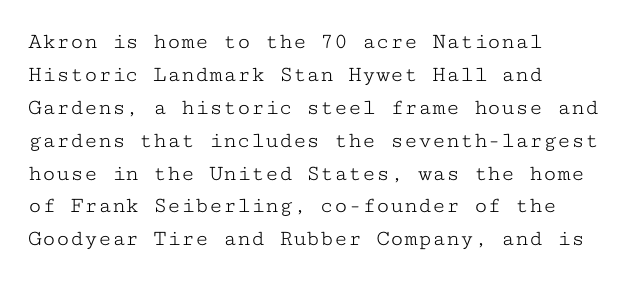
{"italic": "no", "bold": "no", "underline": "no", "align": "left", "line_spacing": "normal", "line_spacing_ratio": 1.43, "letter_spacing": "normal", "letter_spacing_em": 0.0, "glyph_px": 23}
